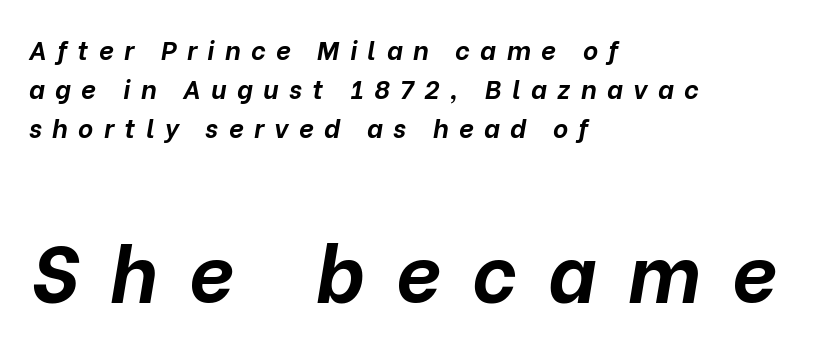
{"italic": "yes", "lean": "right", "slant_degrees": 10, "bold": "yes", "weight": "bold", "width": "normal", "stroke_contrast": "low", "x_height": "medium", "monospaced": "no", "underline": "no", "align": "left", "line_spacing": "normal", "line_spacing_ratio": 1.5, "letter_spacing": "wide", "letter_spacing_em": 0.4, "larger_block": "second", "size_ratio": 3.04, "glyph_px": 79}
